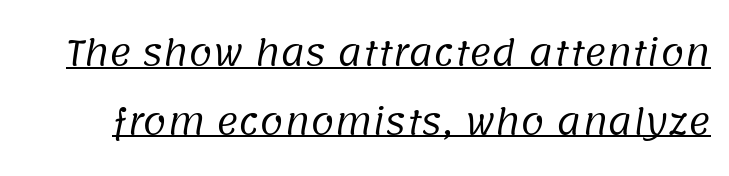
The image shows 34 px regular-weight sans-serif type; set loose line spacing (2.02x), normal letter spacing, underlined; low stroke contrast and a large x-height.
